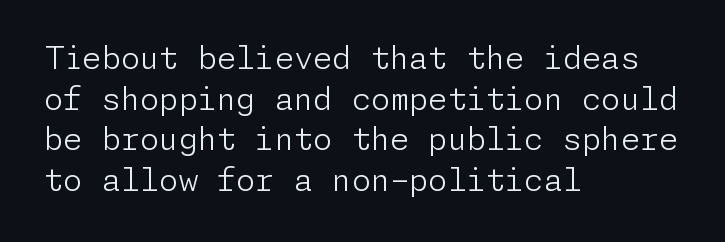
Q: Is the text bold? A: No.
Q: Is the text italic (slanted)? A: No, it is upright.
Q: Is the typeface a serif or a sans-serif typeface? A: Sans-serif.
Q: Is the text underlined? A: No.
Q: How is the paragraph aligned? A: Left-aligned.
Q: Is the spacing between letters normal or unusually wide? A: Normal.
Q: Is the spacing between lines tight, normal or loose? A: Normal.
Q: Width (condensed, normal, or wide)? A: Normal.
Q: Stroke contrast? A: Low.
Q: x-height? A: Medium.
